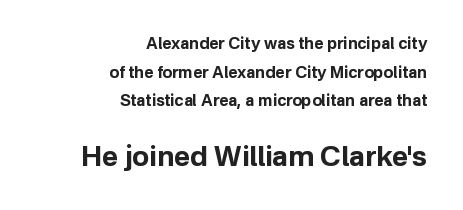
Q: Is the text bold? A: Yes.
Q: Is the text italic (slanted)? A: No, it is upright.
Q: Is the typeface a serif or a sans-serif typeface? A: Sans-serif.
Q: Is the text underlined? A: No.
Q: How is the paragraph aligned? A: Right-aligned.
Q: Is the spacing between letters normal or unusually wide? A: Normal.
Q: Which block of text is set in a larger size, the first (top) or the second (bottom)? A: The second (bottom) one.
Q: Width (condensed, normal, or wide)? A: Normal.
Q: Stroke contrast? A: Low.
Q: x-height? A: Medium.
Q: Monospaced? A: No.
